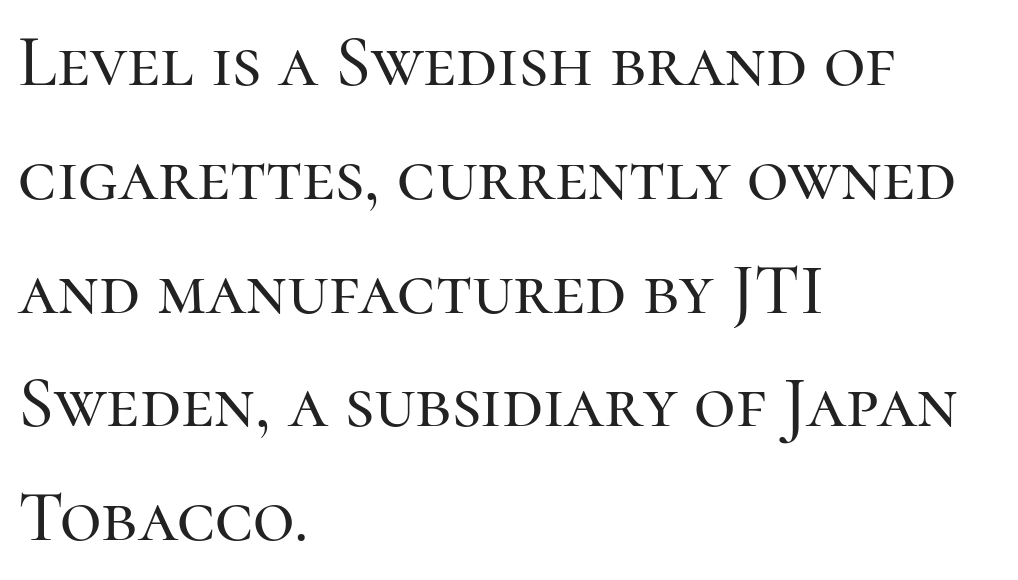
Q: Is the text italic (slanted)? A: No, it is upright.
Q: Is the typeface a serif or a sans-serif typeface? A: Serif.
Q: Is the text underlined? A: No.
Q: How is the paragraph aligned? A: Left-aligned.
Q: Is the spacing between letters normal or unusually wide? A: Normal.
Q: Is the spacing between lines tight, normal or loose? A: Normal.
Q: Width (condensed, normal, or wide)? A: Normal.
Q: Stroke contrast? A: High.
Q: x-height? A: Medium.
Q: Monospaced? A: No.
